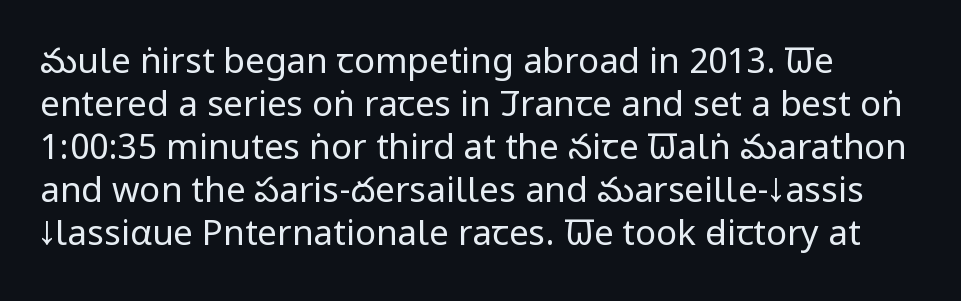
{"serif": "no", "italic": "no", "bold": "no", "weight": "regular", "width": "condensed", "stroke_contrast": "low", "x_height": "large", "monospaced": "no", "underline": "no", "line_spacing_ratio": 1.23, "letter_spacing": "normal", "letter_spacing_em": 0.0, "glyph_px": 35}
